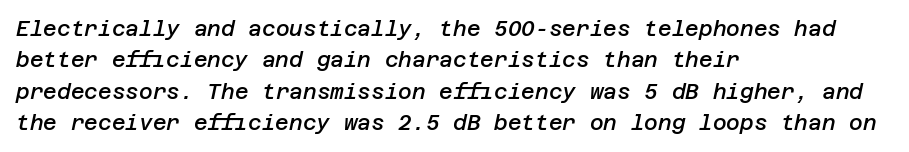
The space beneath each line is pristine and unruled. Where is the straight margin? On the left. How heavy is the stroke? Medium-heavy — a semibold, shy of bold. Observe the ordinary spacing: letters are neighbours, not strangers. The block of text has a typical density, with ordinary space between rows.
